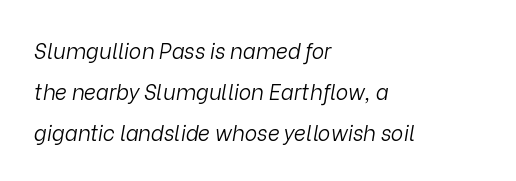
{"italic": "yes", "lean": "right", "slant_degrees": 9, "bold": "no", "underline": "no", "align": "left", "line_spacing": "loose", "line_spacing_ratio": 1.96, "letter_spacing": "normal", "letter_spacing_em": 0.0, "glyph_px": 21}
